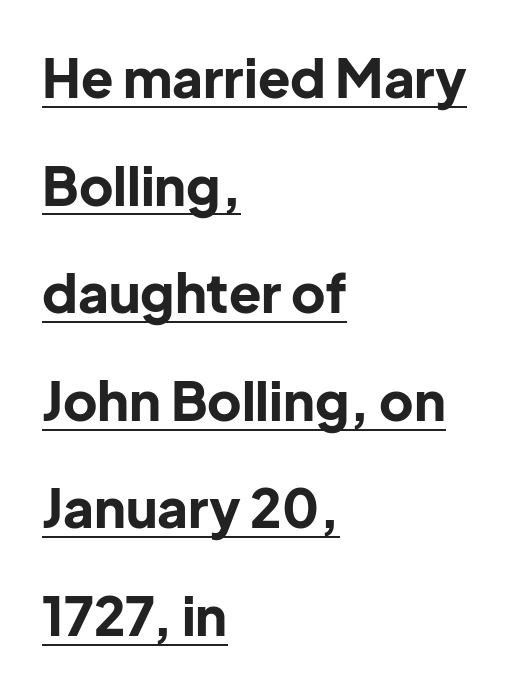
I'd call this a sans setting — the letters go barefoot. Emphasis is given by a line drawn under the lettering. Tracking here is standard; glyphs follow each other at the usual distance. These lines were composed using upright roman letters.
